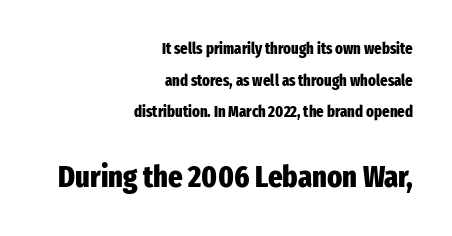
The image shows 31 px heavy, condensed sans-serif type, upright; set right-aligned, loose line spacing (1.97x), normal letter spacing, not underlined; the second (bottom) block is 1.94x larger; low stroke contrast and a medium x-height.
